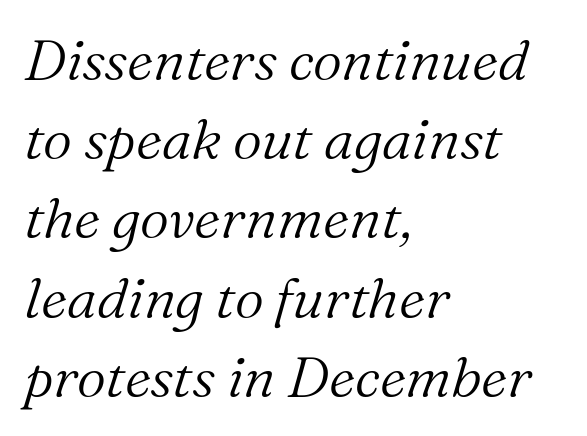
{"serif": "yes", "italic": "yes", "lean": "right", "slant_degrees": 16, "bold": "no", "weight": "light", "width": "normal", "stroke_contrast": "medium", "x_height": "medium", "monospaced": "no", "underline": "no", "align": "left", "line_spacing": "normal", "line_spacing_ratio": 1.39, "letter_spacing": "normal", "letter_spacing_em": 0.0, "glyph_px": 57}
